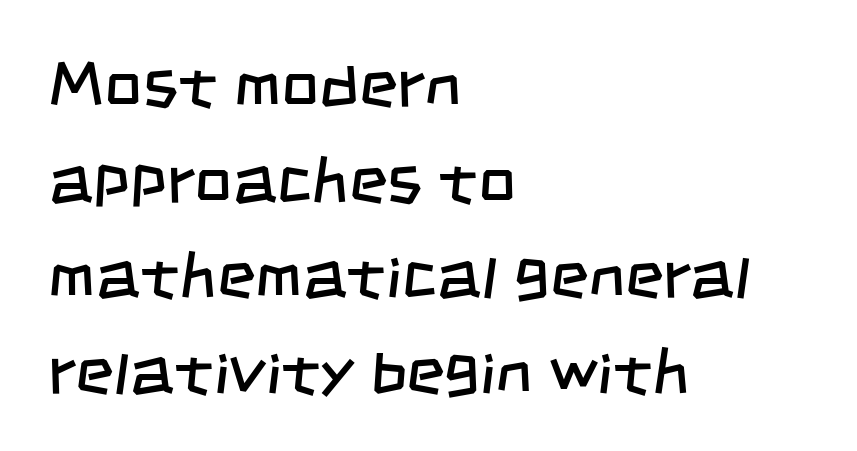
Q: Is the text bold? A: No.
Q: Is the typeface a serif or a sans-serif typeface? A: Sans-serif.
Q: Is the text underlined? A: No.
Q: How is the paragraph aligned? A: Left-aligned.
Q: Is the spacing between letters normal or unusually wide? A: Normal.
Q: Is the spacing between lines tight, normal or loose? A: Normal.
Q: Width (condensed, normal, or wide)? A: Condensed.
Q: Stroke contrast? A: Low.
Q: x-height? A: Large.
Q: Monospaced? A: No.
